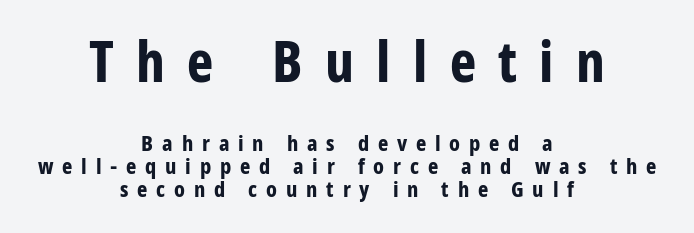
Q: Is the text bold? A: Yes.
Q: Is the text italic (slanted)? A: No, it is upright.
Q: Is the typeface a serif or a sans-serif typeface? A: Sans-serif.
Q: Is the text underlined? A: No.
Q: How is the paragraph aligned? A: Centered.
Q: Is the spacing between letters normal or unusually wide? A: Unusually wide.
Q: Is the spacing between lines tight, normal or loose? A: Tight.
Q: Which block of text is set in a larger size, the first (top) or the second (bottom)? A: The first (top) one.
Q: Width (condensed, normal, or wide)? A: Condensed.
Q: Stroke contrast? A: Low.
Q: x-height? A: Large.
Q: Monospaced? A: No.
